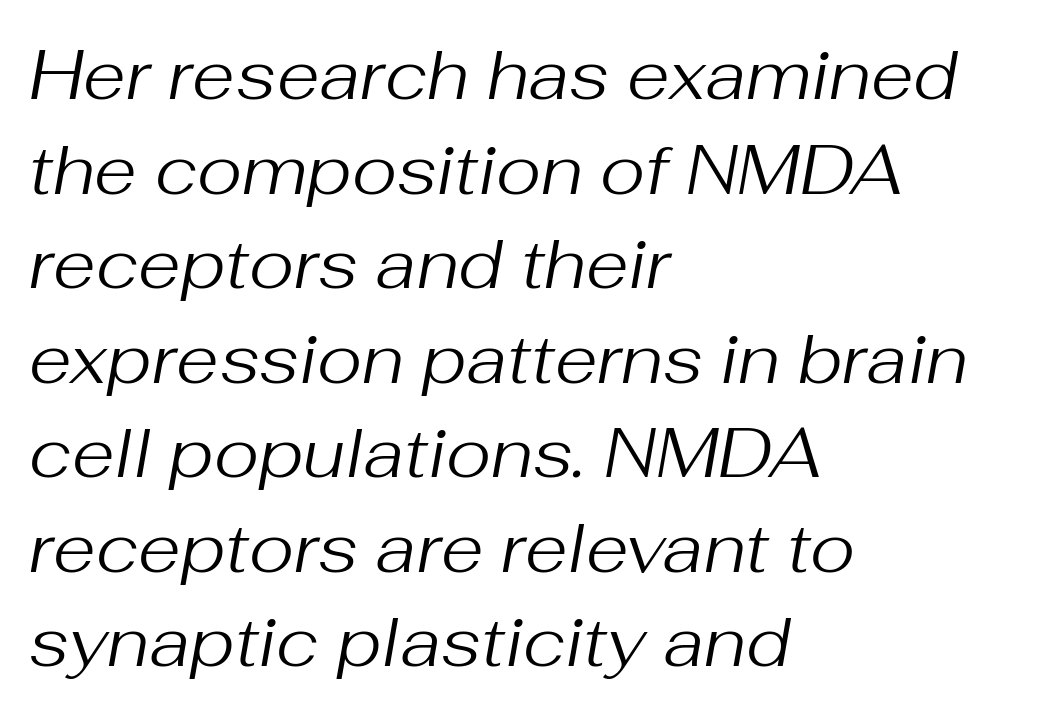
The image shows 69 px regular-weight type, italic (leaning right); set left-aligned, normal line spacing (1.37x), normal letter spacing, not underlined; medium stroke contrast and a medium x-height.
